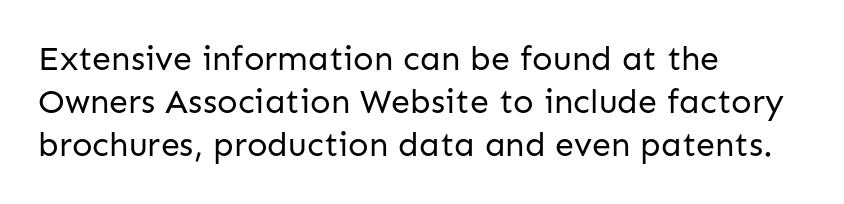
Q: Is the text bold? A: No.
Q: Is the text italic (slanted)? A: No, it is upright.
Q: Is the typeface a serif or a sans-serif typeface? A: Sans-serif.
Q: Is the text underlined? A: No.
Q: How is the paragraph aligned? A: Left-aligned.
Q: Is the spacing between letters normal or unusually wide? A: Normal.
Q: Is the spacing between lines tight, normal or loose? A: Normal.
Q: Width (condensed, normal, or wide)? A: Normal.
Q: Stroke contrast? A: Low.
Q: x-height? A: Medium.
Q: Monospaced? A: No.
